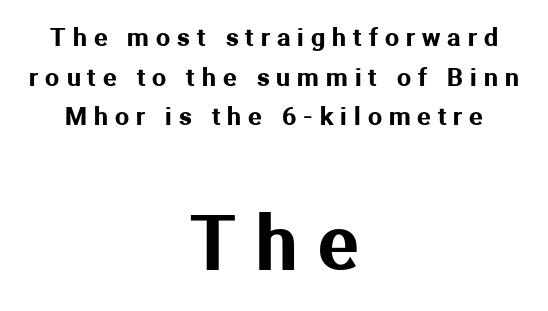
Q: Is the text italic (slanted)? A: No, it is upright.
Q: Is the typeface a serif or a sans-serif typeface? A: Sans-serif.
Q: Is the text underlined? A: No.
Q: How is the paragraph aligned? A: Centered.
Q: Is the spacing between letters normal or unusually wide? A: Unusually wide.
Q: Is the spacing between lines tight, normal or loose? A: Normal.
Q: Which block of text is set in a larger size, the first (top) or the second (bottom)? A: The second (bottom) one.
Q: Width (condensed, normal, or wide)? A: Normal.
Q: Stroke contrast? A: Medium.
Q: x-height? A: Medium.
Q: Monospaced? A: No.
